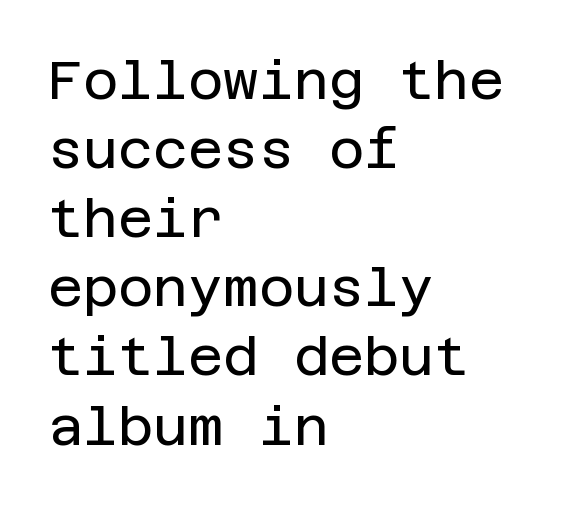
Q: Is the text bold? A: No.
Q: Is the text italic (slanted)? A: No, it is upright.
Q: Is the typeface a serif or a sans-serif typeface? A: Sans-serif.
Q: Is the text underlined? A: No.
Q: How is the paragraph aligned? A: Left-aligned.
Q: Is the spacing between letters normal or unusually wide? A: Normal.
Q: Is the spacing between lines tight, normal or loose? A: Normal.
Q: Width (condensed, normal, or wide)? A: Normal.
Q: Stroke contrast? A: Low.
Q: x-height? A: Large.
